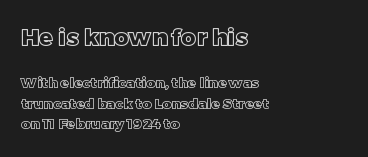
{"italic": "no", "underline": "no", "align": "left", "line_spacing": "normal", "line_spacing_ratio": 1.47, "letter_spacing": "normal", "letter_spacing_em": 0.0, "larger_block": "first", "size_ratio": 1.64, "glyph_px": 23}
